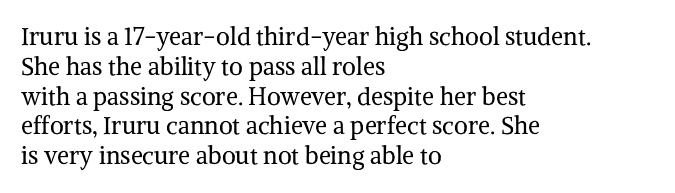
If you drew a line through each stem, it would be perfectly vertical. Tracking value appears to be zero — textbook default spacing. The rag falls on the right side of this text block. The face looks like a standard text weight, possibly lighter. The string is rendered with underlining switched off.
